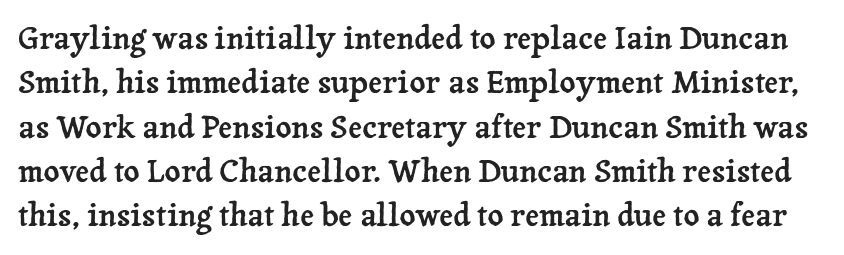
Q: Is the text italic (slanted)? A: No, it is upright.
Q: Is the typeface a serif or a sans-serif typeface? A: Serif.
Q: Is the text underlined? A: No.
Q: Is the spacing between letters normal or unusually wide? A: Normal.
Q: Is the spacing between lines tight, normal or loose? A: Normal.
Q: Width (condensed, normal, or wide)? A: Normal.
Q: Stroke contrast? A: Low.
Q: x-height? A: Medium.
Q: Monospaced? A: No.
